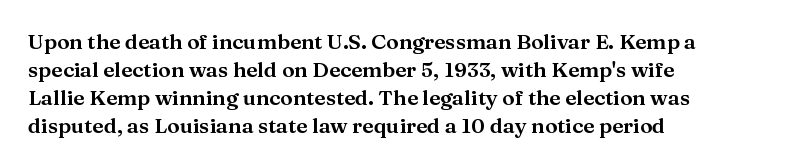
{"italic": "no", "underline": "no", "align": "left", "line_spacing": "normal", "line_spacing_ratio": 1.33, "letter_spacing": "normal", "letter_spacing_em": 0.0, "glyph_px": 21}
